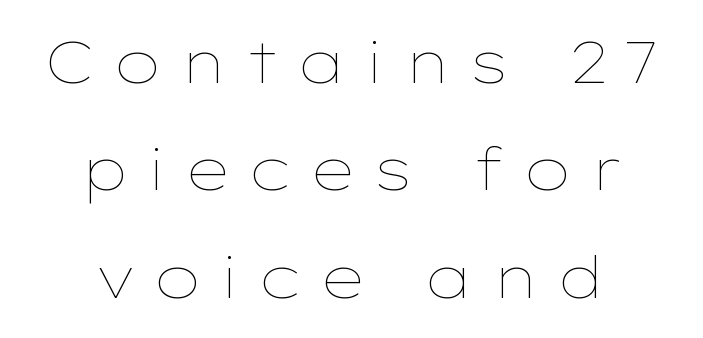
{"italic": "no", "bold": "no", "weight": "thin", "width": "wide", "stroke_contrast": "low", "x_height": "medium", "monospaced": "no", "underline": "no", "align": "center", "line_spacing_ratio": 1.85, "letter_spacing": "wide", "letter_spacing_em": 0.29, "glyph_px": 58}
